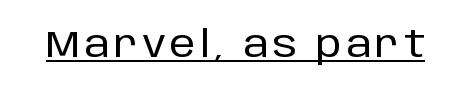
{"serif": "no", "italic": "no", "width": "normal", "stroke_contrast": "low", "x_height": "large", "monospaced": "no", "underline": "yes", "glyph_px": 37}
